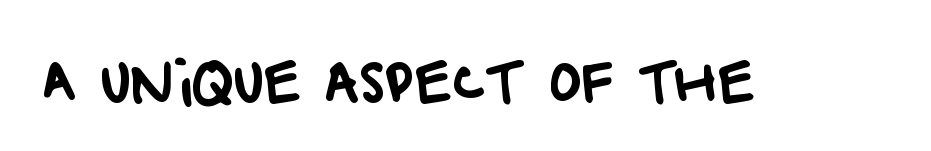
Q: Is the typeface a serif or a sans-serif typeface? A: Sans-serif.
Q: Is the text underlined? A: No.
Q: Is the spacing between letters normal or unusually wide? A: Normal.
Q: Width (condensed, normal, or wide)? A: Normal.
Q: Stroke contrast? A: Low.
Q: x-height? A: Large.
Q: Monospaced? A: No.
